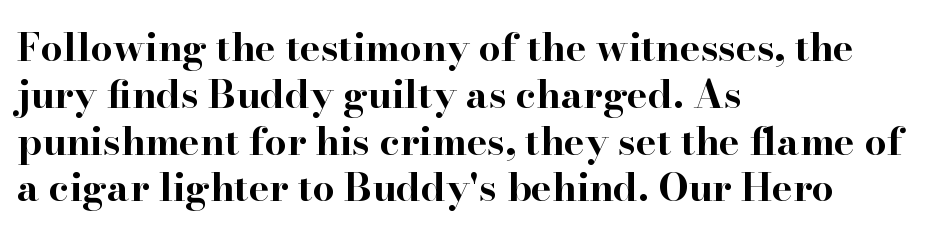
Looks like regular typesetting: each glyph gets only the width it needs. Honestly, the letter spacing is just normal — you wouldn't notice it. The foot of each line stays bare and open. These lines were composed using upright roman letters.
